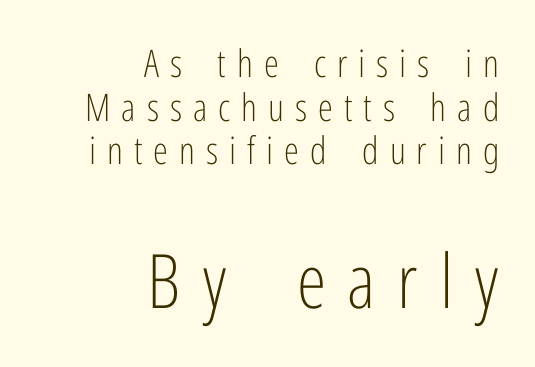
Compared with typical paragraphs, the rows here are closer together. Do the characters align in a grid? No, the font is proportional. No letter is thick-stroked: the sample isn't bold. Inter-character spacing is expanded well beyond the font's built-in metrics. The letters stand upright; this is a roman face.
